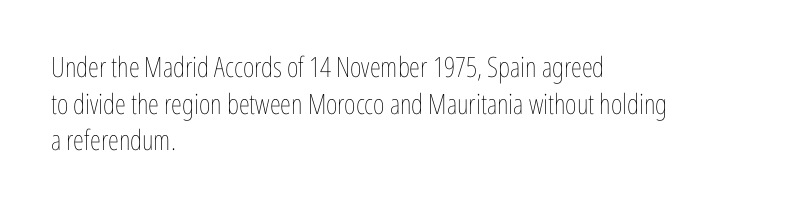
The image shows 28 px thin, condensed type, upright; set left-aligned, normal line spacing (1.31x), normal letter spacing, not underlined; low stroke contrast and a medium x-height.
